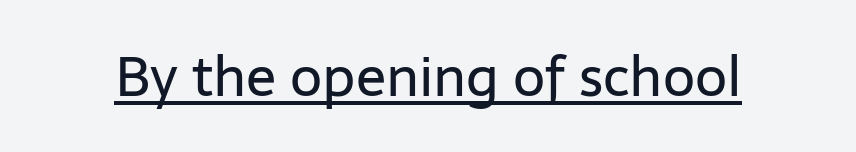
{"serif": "no", "italic": "no", "bold": "no", "weight": "regular", "width": "normal", "stroke_contrast": "low", "x_height": "medium", "monospaced": "no", "underline": "yes", "letter_spacing": "normal", "letter_spacing_em": 0.0, "glyph_px": 56}
